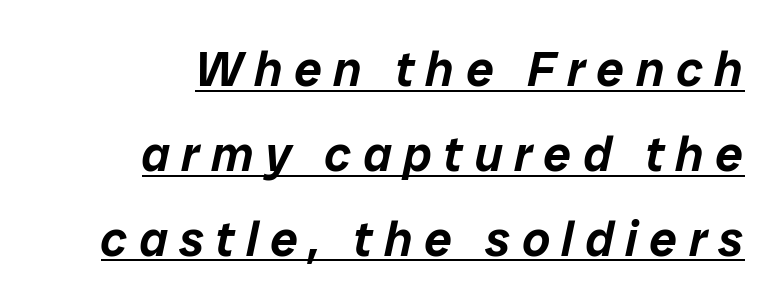
The letters are slanted; this is an italic face. The tracking jumps out immediately: characters are airy and widely separated. Character widths vary here, with narrow letters taking less room than wide ones. The sample's only ornament is a line tracing under the words.
